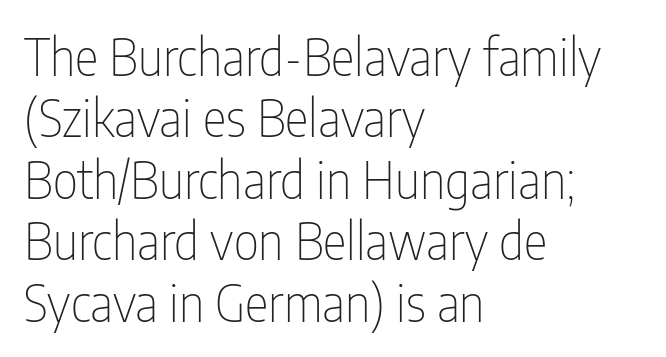
The rendering keeps characters at their native spacing. The words here are not underlined. Posture: vertical. The passage shown is typeset with a sans-serif family. Alignment: flush left.
